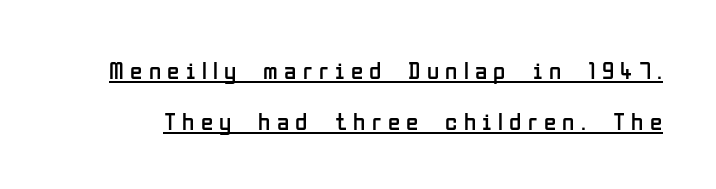
The image shows 25 px text type, upright; set loose line spacing (2.04x), unusually wide letter spacing (+0.25 em), underlined.
